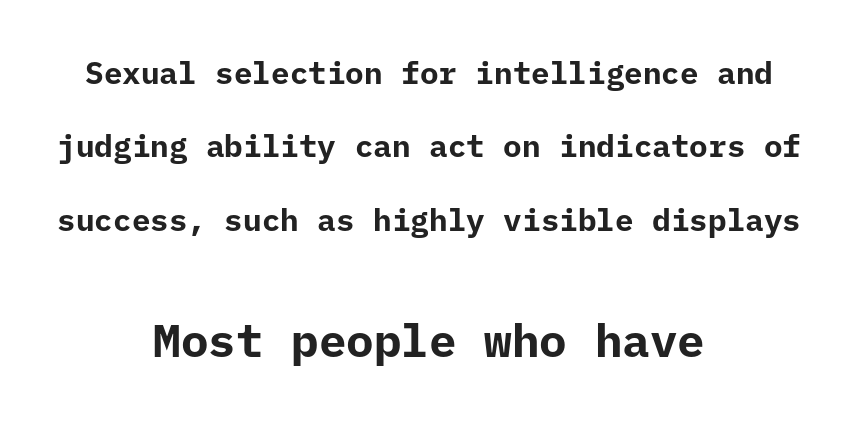
{"serif": "no", "italic": "no", "bold": "yes", "weight": "bold", "width": "normal", "stroke_contrast": "low", "x_height": "medium", "monospaced": "yes", "underline": "no", "align": "center", "line_spacing": "loose", "line_spacing_ratio": 2.37, "letter_spacing": "normal", "letter_spacing_em": 0.0, "larger_block": "second", "size_ratio": 1.48, "glyph_px": 46}
